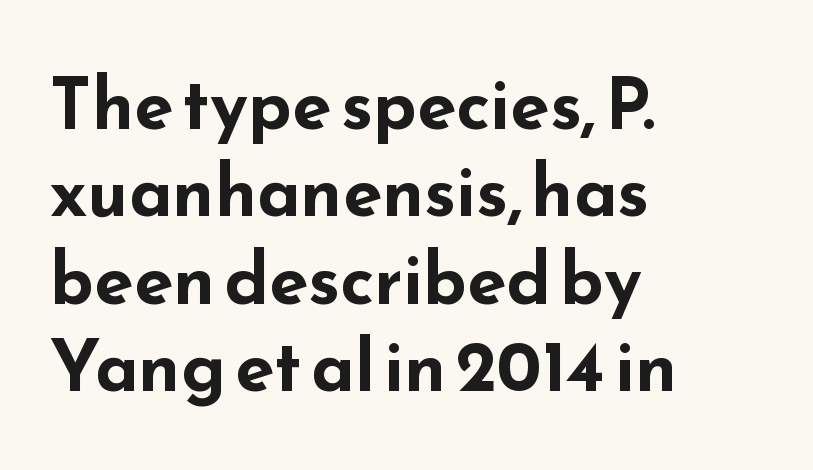
The image shows 71 px bold, wide sans-serif type, upright; set left-aligned, line spacing 1.23x, normal letter spacing, not underlined; low stroke contrast and a small x-height.
